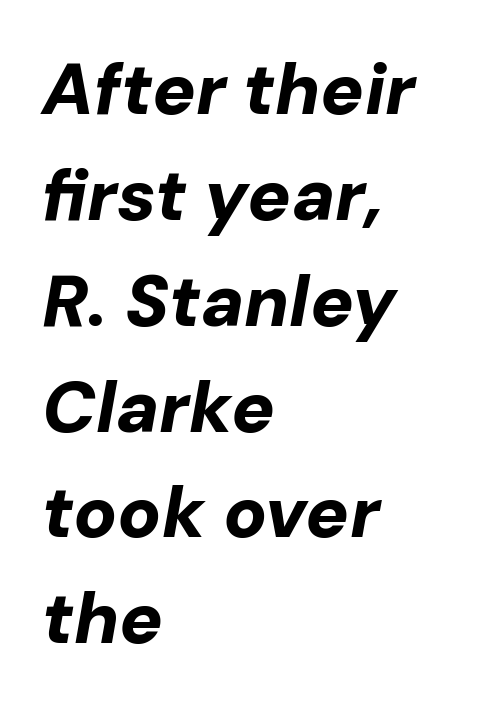
Q: Is the text bold? A: Yes.
Q: Is the text italic (slanted)? A: Yes, it leans right by about 10 degrees.
Q: Is the text underlined? A: No.
Q: How is the paragraph aligned? A: Left-aligned.
Q: Is the spacing between letters normal or unusually wide? A: Normal.
Q: Is the spacing between lines tight, normal or loose? A: Normal.
Q: Width (condensed, normal, or wide)? A: Normal.
Q: Stroke contrast? A: Low.
Q: x-height? A: Medium.
Q: Monospaced? A: No.
